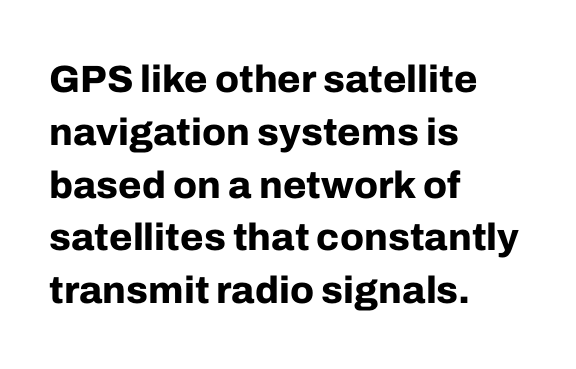
The image shows 38 px bold sans-serif type, upright; set left-aligned, normal line spacing (1.39x), normal letter spacing, not underlined; low stroke contrast and a medium x-height.
